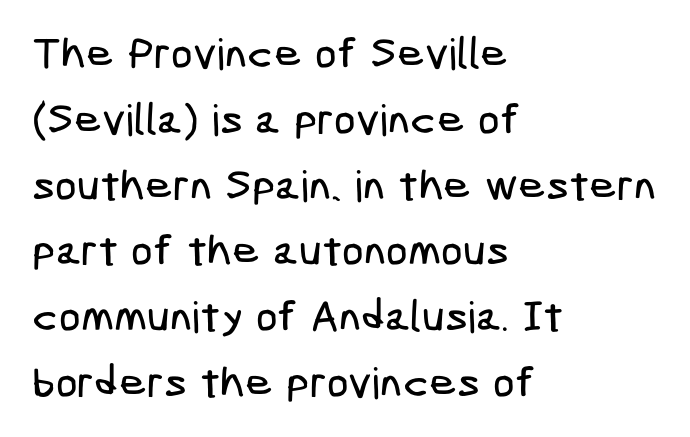
{"serif": "no", "width": "condensed", "stroke_contrast": "low", "x_height": "medium", "underline": "no", "align": "left", "line_spacing": "normal", "line_spacing_ratio": 1.53, "letter_spacing": "normal", "letter_spacing_em": 0.0, "glyph_px": 43}
